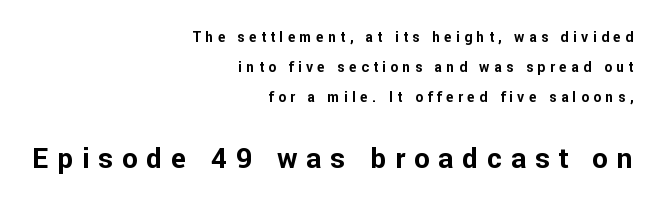
Baseline-to-baseline distance is far greater than the letter height. These lines are rendered in a variable-pitch font. Has an underline been added? It has not. The sample has been set heavy, in full bold. This sample uses a sans-serif face.
